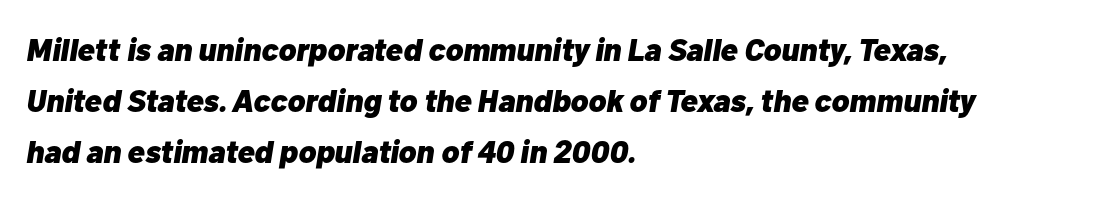
{"italic": "yes", "lean": "right", "slant_degrees": 10, "bold": "yes", "weight": "heavy", "width": "normal", "stroke_contrast": "low", "x_height": "medium", "monospaced": "no", "underline": "no", "align": "left", "line_spacing": "normal", "line_spacing_ratio": 1.59, "letter_spacing": "normal", "letter_spacing_em": 0.0, "glyph_px": 32}
